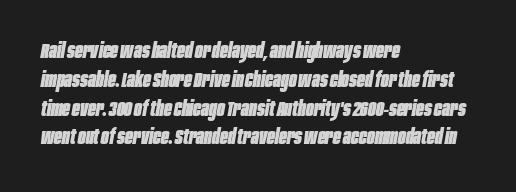
Normally led — the rows are evenly, conventionally spaced. Designer's note — italics engaged. Plenty of ink on the page — the face is bold. A typesetter would call this zero additional tracking. Alignment: flush left.
